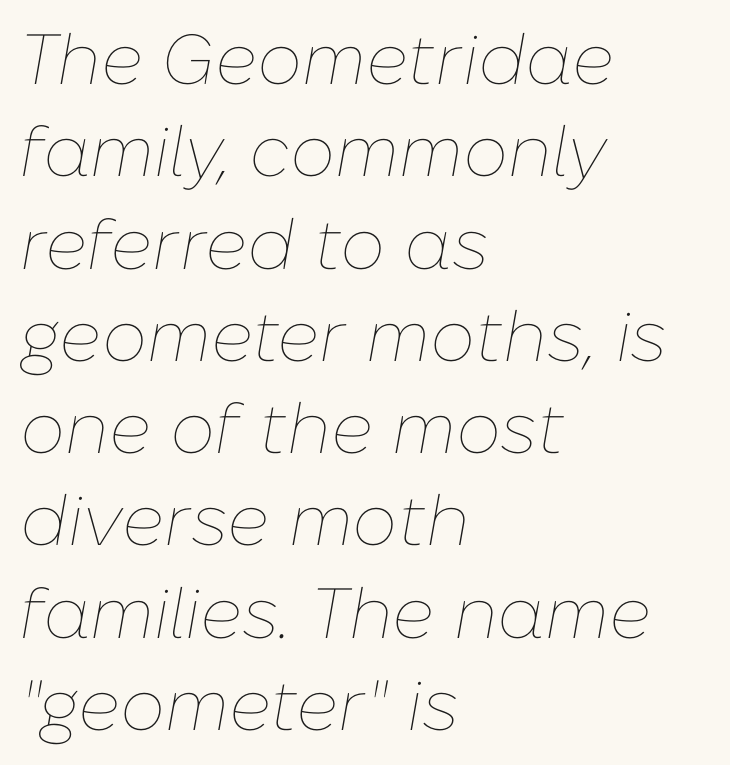
In CSS terms this would be text-align: left. Here the designer chose a conventional face with non-uniform glyph widths. Lines of text with bare space underneath. The rendering applies a slant to the glyphs. Tracking value appears to be zero — textbook default spacing. Is the type heavy? It reads as light-to-regular instead.
